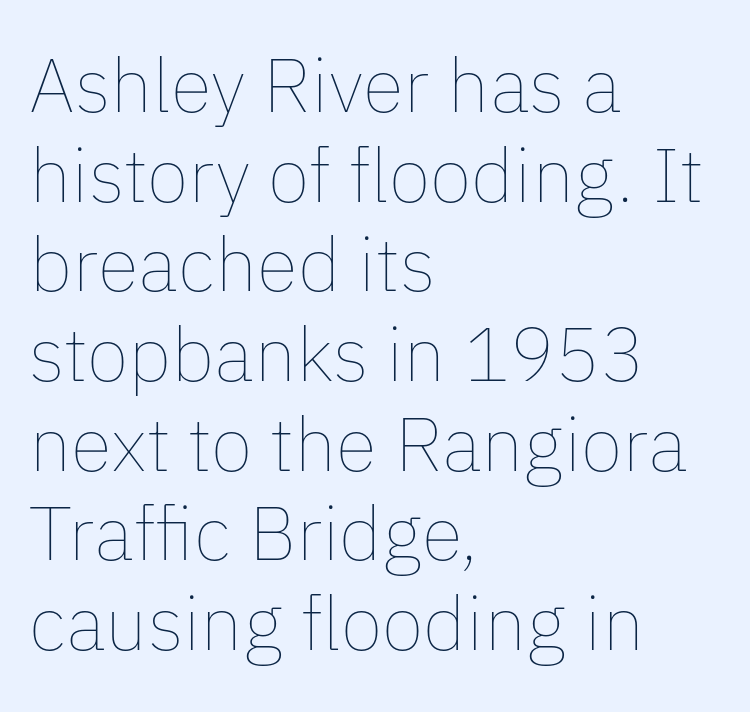
Q: Is the text bold? A: No.
Q: Is the text italic (slanted)? A: No, it is upright.
Q: Is the text underlined? A: No.
Q: How is the paragraph aligned? A: Left-aligned.
Q: Is the spacing between letters normal or unusually wide? A: Normal.
Q: Width (condensed, normal, or wide)? A: Normal.
Q: Stroke contrast? A: Low.
Q: x-height? A: Medium.
Q: Monospaced? A: No.
